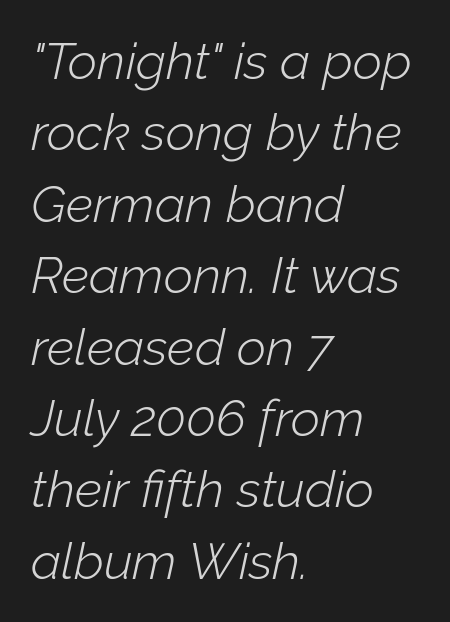
Q: Is the text bold? A: No.
Q: Is the text italic (slanted)? A: Yes, it leans right by about 12 degrees.
Q: Is the text underlined? A: No.
Q: How is the paragraph aligned? A: Left-aligned.
Q: Is the spacing between letters normal or unusually wide? A: Normal.
Q: Is the spacing between lines tight, normal or loose? A: Normal.
Q: Width (condensed, normal, or wide)? A: Normal.
Q: Stroke contrast? A: Low.
Q: x-height? A: Medium.
Q: Monospaced? A: No.
